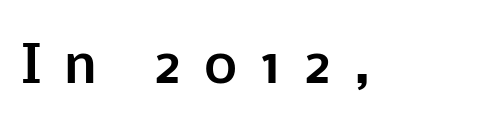
The image shows 50 px bold sans-serif type, upright; set unusually wide letter spacing (+0.44 em), not underlined; low stroke contrast and a medium x-height.
